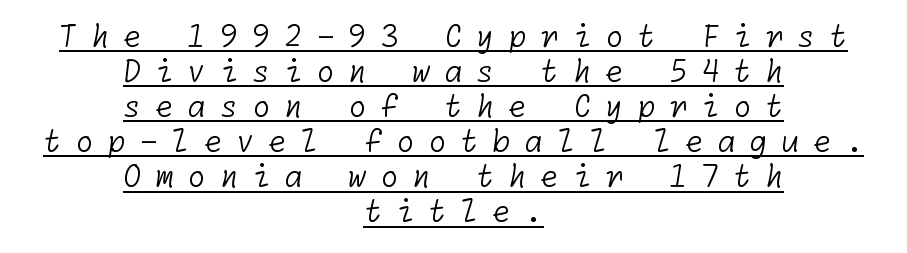
The tracking jumps out immediately: characters are airy and widely separated. The glyphs are accompanied by a horizontal stroke just below them. Type style note: lacks serifs. Visually the block forms a symmetrical silhouette, jagged on both flanks.
